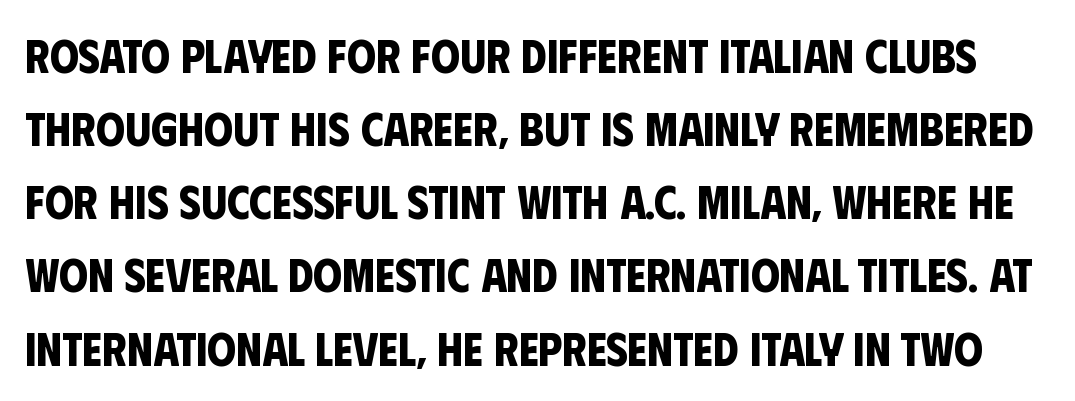
The rows are spaced the way most documents space them. Spacing verdict: proportional, widths tailored to each character. Chunky letters — that's bold for sure. Type style note: lacks serifs.
